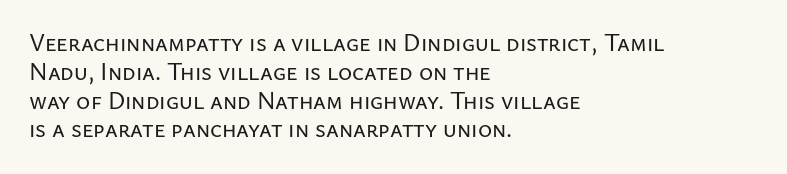
In CSS terms this would be text-align: left. The letters stand upright; this is a roman face. Underlining? Definitely not there. These lines keep a tight, regular rhythm from letter to letter.
